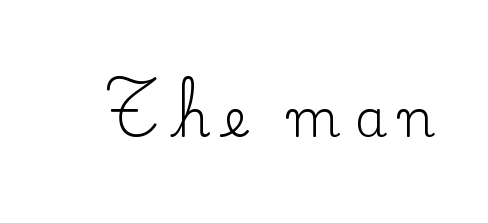
The image shows 52 px regular-weight type, upright; set unusually wide letter spacing (+0.26 em), not underlined; low stroke contrast and a small x-height.
